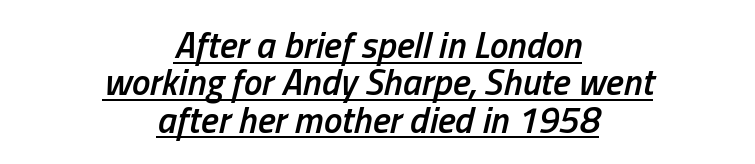
The image shows 37 px semibold, condensed type, italic (leaning right); set centered, tight line spacing (1.01x), normal letter spacing, underlined; low stroke contrast and a medium x-height.
